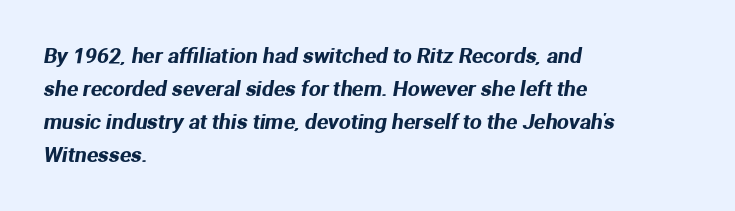
Standard letterfit; no display-style spreading of the glyphs. Unmarked baselines from the first word to the last. Notice how the passage keeps a crisp vertical edge on the left only. Leading: standard.
